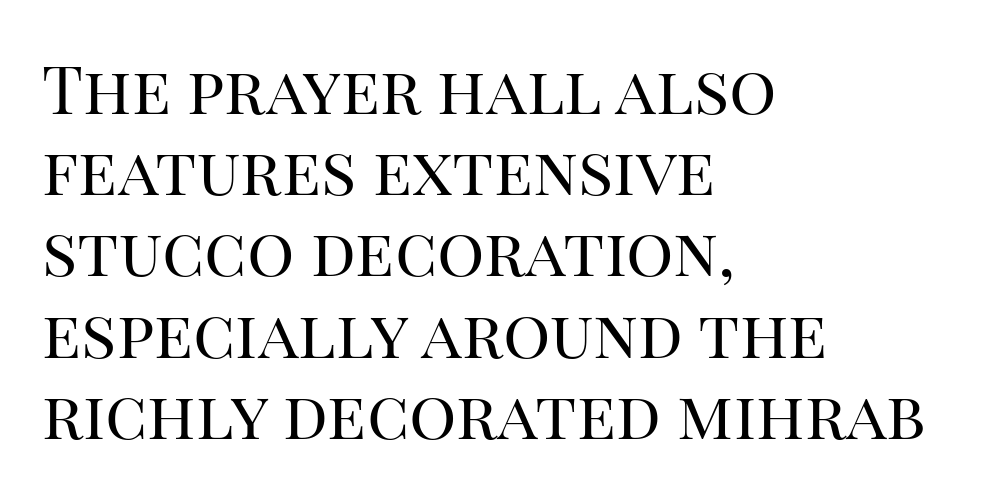
Q: Is the text bold? A: No.
Q: Is the text italic (slanted)? A: No, it is upright.
Q: Is the typeface a serif or a sans-serif typeface? A: Serif.
Q: Is the text underlined? A: No.
Q: How is the paragraph aligned? A: Left-aligned.
Q: Is the spacing between letters normal or unusually wide? A: Normal.
Q: Width (condensed, normal, or wide)? A: Normal.
Q: Stroke contrast? A: High.
Q: x-height? A: Large.
Q: Monospaced? A: No.
